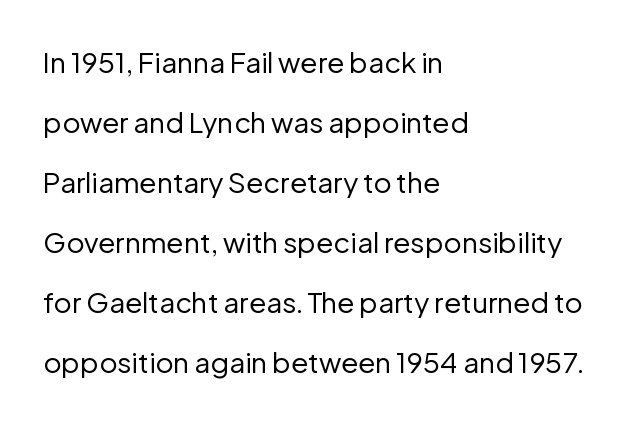
Q: Is the text bold? A: No.
Q: Is the text italic (slanted)? A: No, it is upright.
Q: Is the typeface a serif or a sans-serif typeface? A: Sans-serif.
Q: Is the text underlined? A: No.
Q: How is the paragraph aligned? A: Left-aligned.
Q: Is the spacing between letters normal or unusually wide? A: Normal.
Q: Is the spacing between lines tight, normal or loose? A: Loose.
Q: Width (condensed, normal, or wide)? A: Normal.
Q: Stroke contrast? A: Low.
Q: x-height? A: Medium.
Q: Monospaced? A: No.
